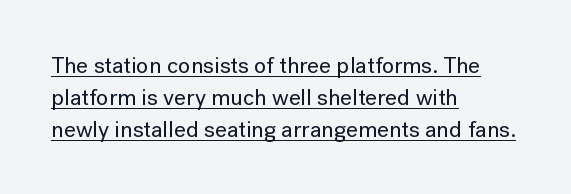
Summary of vertical rhythm: regular, with standard interline spacing. Compared with typical body copy, the letter spacing here is the same. Rendered with straight, roman letterforms. The rag falls on the right side of this text block.
